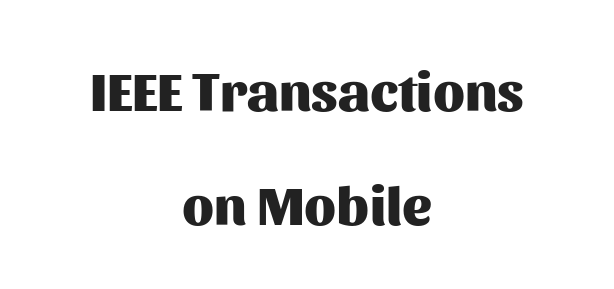
{"serif": "no", "italic": "no", "bold": "yes", "weight": "heavy", "width": "normal", "stroke_contrast": "medium", "x_height": "medium", "monospaced": "no", "underline": "no", "align": "center", "line_spacing": "loose", "line_spacing_ratio": 2.07, "letter_spacing": "normal", "letter_spacing_em": 0.0, "glyph_px": 55}
